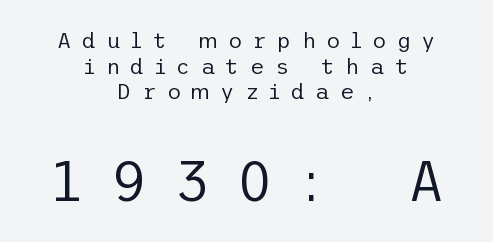
{"serif": "no", "italic": "no", "bold": "no", "weight": "regular", "width": "normal", "stroke_contrast": "low", "x_height": "medium", "underline": "no", "align": "center", "line_spacing_ratio": 1.17, "letter_spacing": "wide", "letter_spacing_em": 0.47, "larger_block": "second", "size_ratio": 2.55, "glyph_px": 56}
